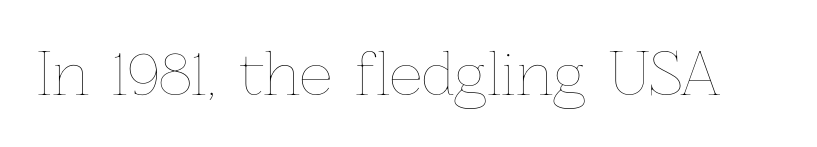
The image shows 58 px thin type, upright; set normal letter spacing, not underlined; low stroke contrast and a medium x-height.
